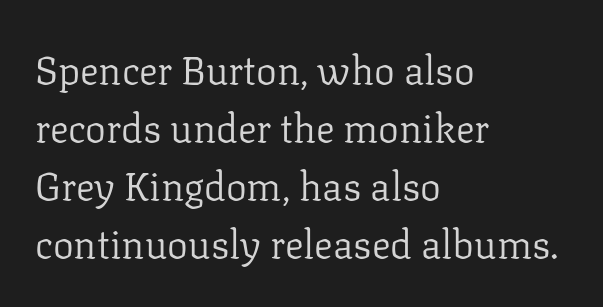
Q: Is the text bold? A: No.
Q: Is the text italic (slanted)? A: No, it is upright.
Q: Is the typeface a serif or a sans-serif typeface? A: Serif.
Q: Is the text underlined? A: No.
Q: How is the paragraph aligned? A: Left-aligned.
Q: Is the spacing between letters normal or unusually wide? A: Normal.
Q: Is the spacing between lines tight, normal or loose? A: Normal.
Q: Width (condensed, normal, or wide)? A: Normal.
Q: Stroke contrast? A: Low.
Q: x-height? A: Medium.
Q: Monospaced? A: No.
